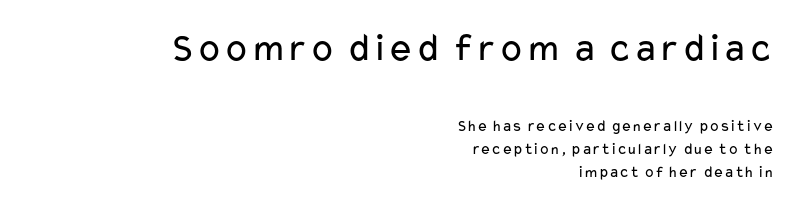
The image shows 40 px regular-weight, wide sans-serif type, upright; set right-aligned, normal line spacing (1.44x), normal letter spacing, not underlined; the first (top) block is 2.5x larger; low stroke contrast and a medium x-height.
